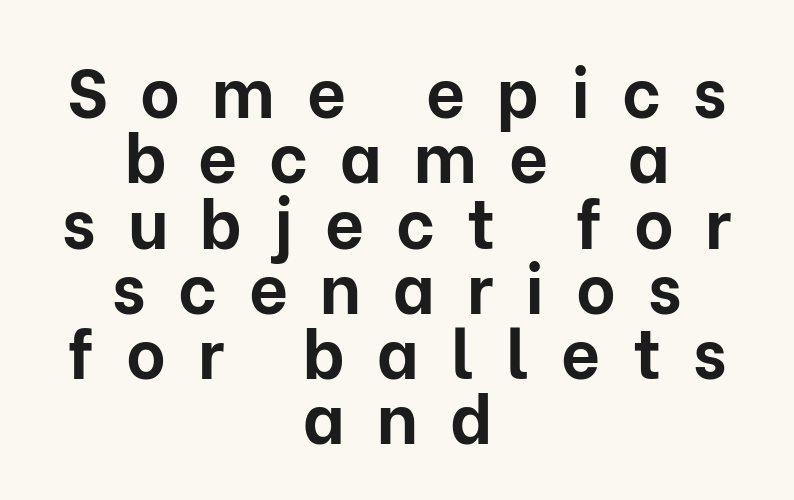
{"serif": "no", "italic": "no", "bold": "yes", "weight": "bold", "width": "normal", "stroke_contrast": "low", "x_height": "medium", "monospaced": "no", "underline": "no", "align": "center", "line_spacing": "tight", "line_spacing_ratio": 0.96, "letter_spacing": "wide", "letter_spacing_em": 0.47, "glyph_px": 68}
